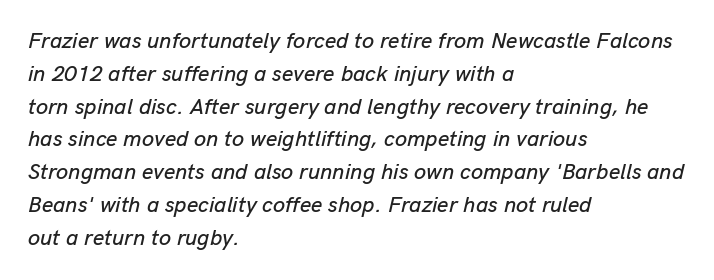
Q: Is the text italic (slanted)? A: Yes, it leans right by about 13 degrees.
Q: Is the text underlined? A: No.
Q: How is the paragraph aligned? A: Left-aligned.
Q: Is the spacing between letters normal or unusually wide? A: Normal.
Q: Is the spacing between lines tight, normal or loose? A: Normal.
